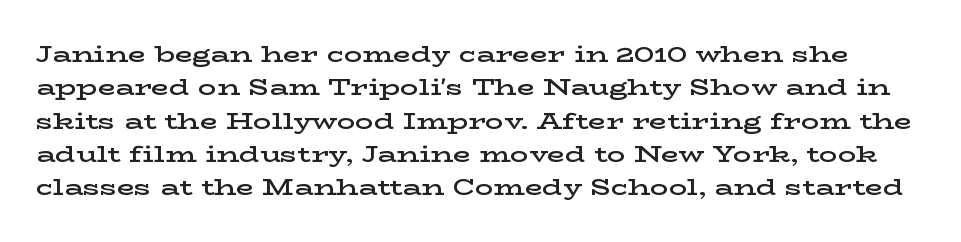
You can tell it's not italic because the verticals are truly vertical. Stroke thickness is moderately raised; the sample reads as semibold. The line texture is even and compact thanks to regular tracking. The string is rendered with underlining switched off. The vertical gap from one line to the next is medium.
